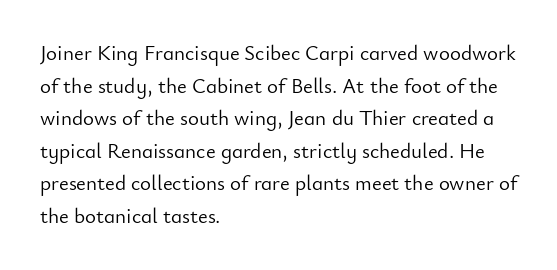
The image shows 21 px text type, upright; set left-aligned, normal line spacing (1.55x), normal letter spacing, not underlined.
